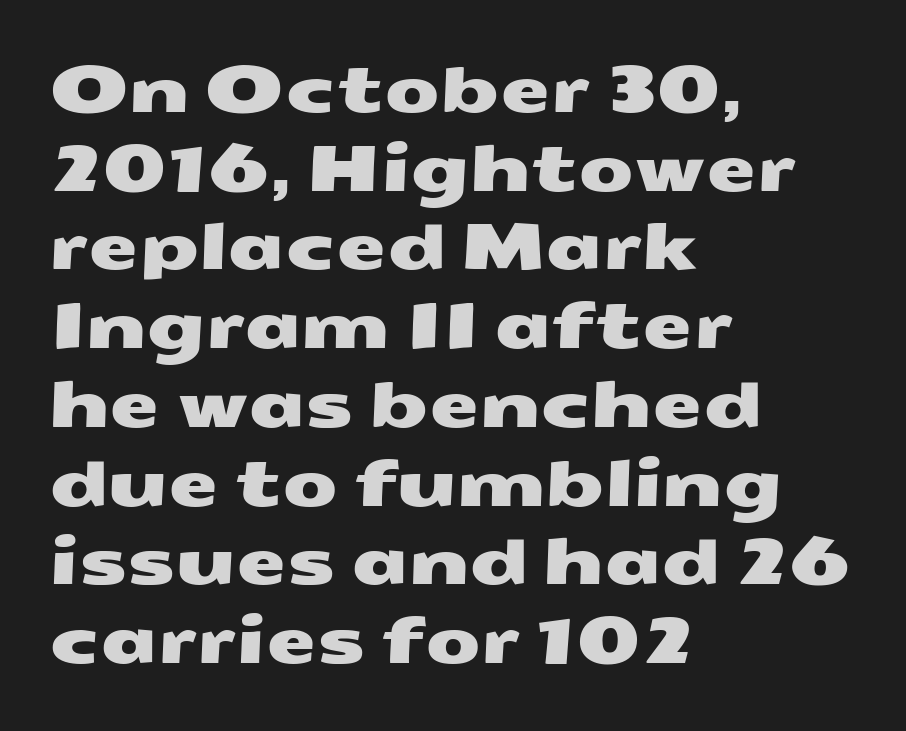
{"serif": "no", "width": "wide", "stroke_contrast": "medium", "x_height": "medium", "monospaced": "no", "underline": "no", "align": "left", "line_spacing_ratio": 1.23, "letter_spacing": "normal", "letter_spacing_em": 0.0, "glyph_px": 64}
